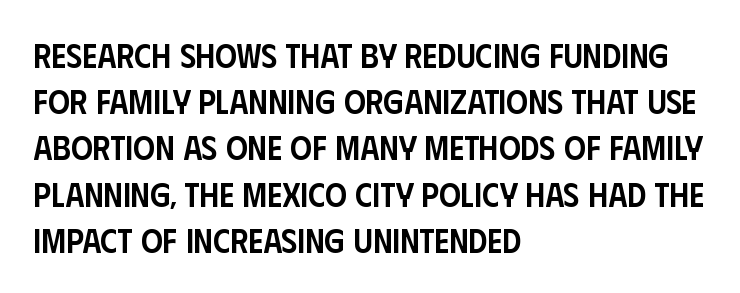
Q: Is the text bold? A: Semi-bold.
Q: Is the text italic (slanted)? A: No, it is upright.
Q: Is the typeface a serif or a sans-serif typeface? A: Sans-serif.
Q: Is the text underlined? A: No.
Q: How is the paragraph aligned? A: Left-aligned.
Q: Is the spacing between letters normal or unusually wide? A: Normal.
Q: Is the spacing between lines tight, normal or loose? A: Normal.
Q: Width (condensed, normal, or wide)? A: Condensed.
Q: Stroke contrast? A: Low.
Q: x-height? A: Large.
Q: Monospaced? A: No.
